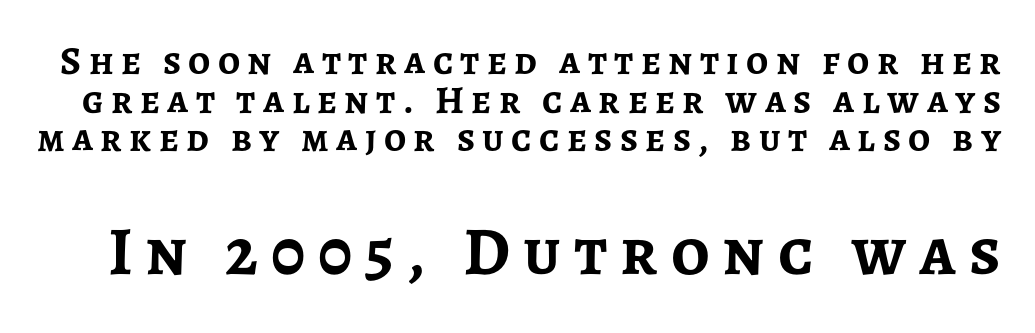
{"serif": "no", "italic": "no", "bold": "yes", "weight": "semibold", "width": "normal", "stroke_contrast": "low", "x_height": "medium", "monospaced": "no", "underline": "no", "line_spacing": "tight", "line_spacing_ratio": 0.99, "larger_block": "second", "size_ratio": 1.74, "glyph_px": 68}
